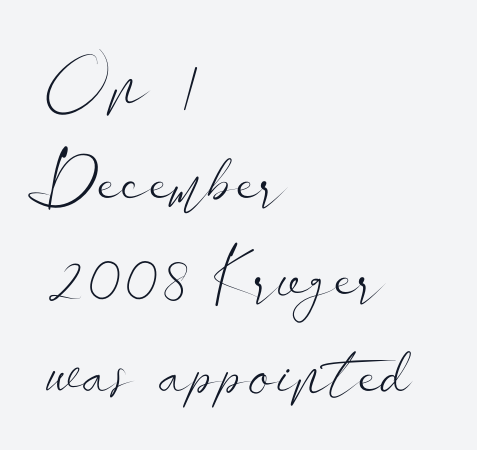
{"serif": "no", "bold": "no", "weight": "light", "width": "wide", "stroke_contrast": "low", "x_height": "small", "monospaced": "no", "underline": "no", "align": "left", "line_spacing": "normal", "line_spacing_ratio": 1.4, "letter_spacing": "normal", "letter_spacing_em": 0.0, "glyph_px": 69}
